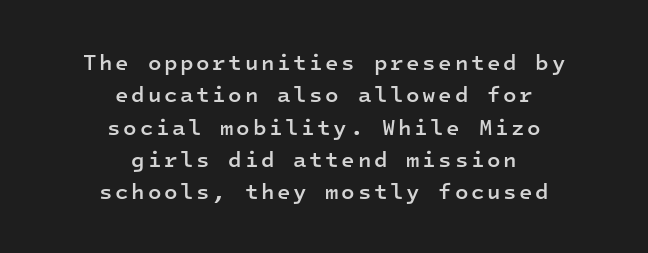
The image shows 22 px text type, upright; set centered, normal line spacing (1.47x), not underlined.
